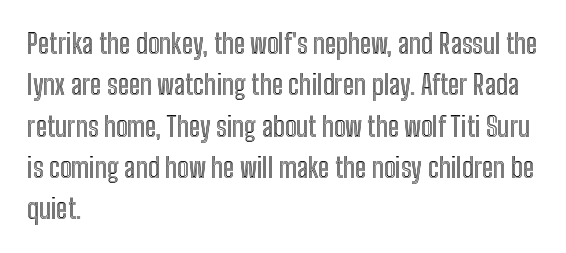
{"italic": "no", "underline": "no", "align": "left", "line_spacing": "normal", "line_spacing_ratio": 1.53, "letter_spacing": "normal", "letter_spacing_em": 0.0, "glyph_px": 27}
